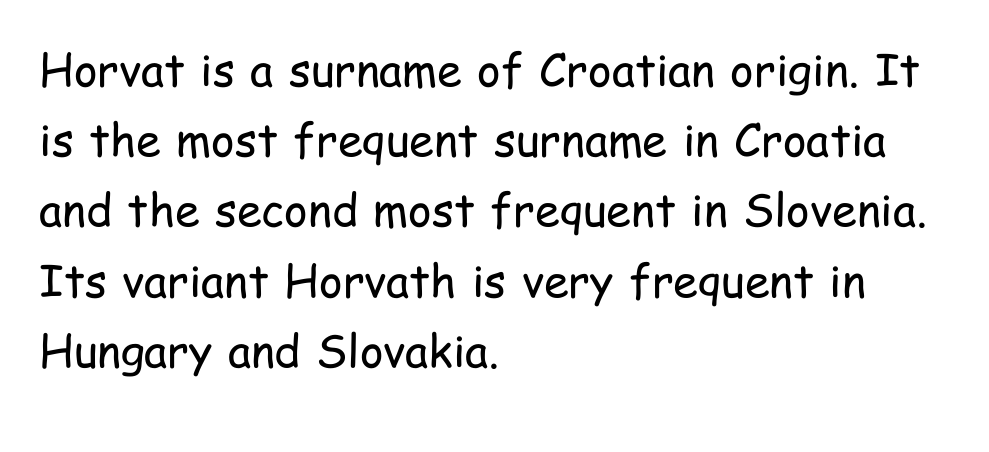
{"serif": "no", "italic": "no", "bold": "no", "weight": "regular", "width": "condensed", "stroke_contrast": "low", "x_height": "medium", "monospaced": "no", "underline": "no", "align": "left", "line_spacing": "normal", "line_spacing_ratio": 1.56, "letter_spacing": "normal", "letter_spacing_em": 0.0, "glyph_px": 45}
